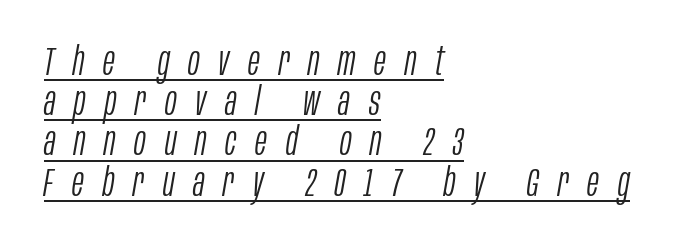
The line-height multiplier appears low, near solid setting. Vertical stems look standard width or narrower in stroke. Do the characters align in a grid? No, the font is proportional. The face used here appears with an underline applied. The rendering inserts visible extra space after every character.
